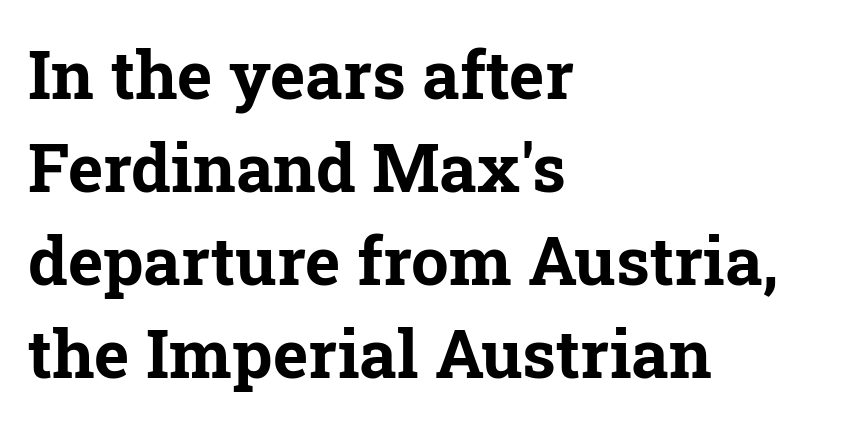
The tracking reads as untouched default to a designer's eye. Is this a sans? No — the strokes have serifs. The rows are spaced the way most documents space them. Line starts are locked; line ends wander.
